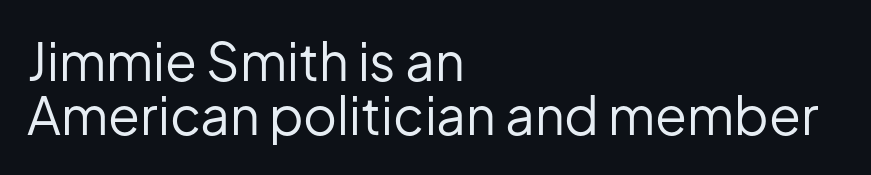
The image shows 52 px regular-weight sans-serif type, upright; set left-aligned, tight line spacing (1.04x), normal letter spacing, not underlined; low stroke contrast and a medium x-height.
